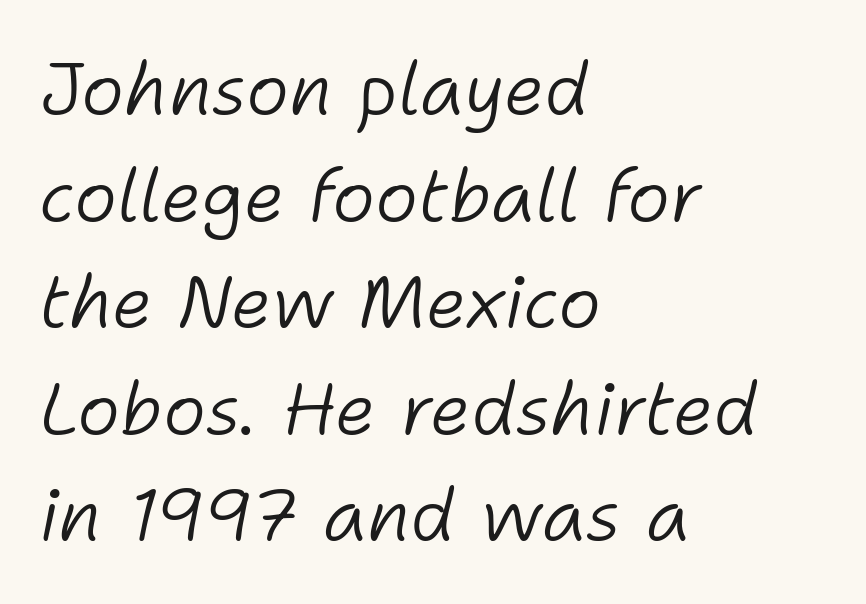
The tracking reads as untouched default to a designer's eye. Yep, that's italic — everything's leaning. Looks like regular typesetting: each glyph gets only the width it needs. The vertical gap from one line to the next is medium. This sample is left-justified, so line endings fall wherever the words run out. Unmarked baselines from the first word to the last.
